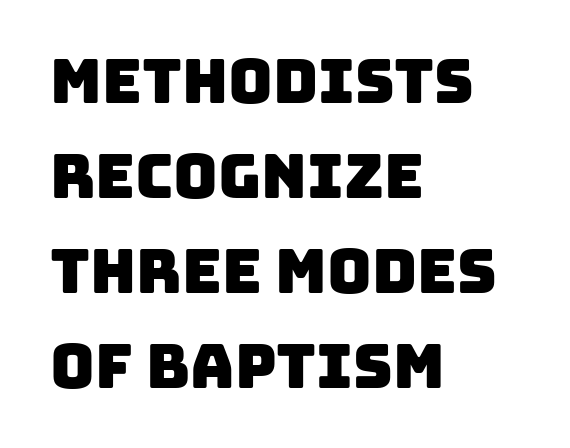
The image shows 61 px sans-serif type; set left-aligned, normal line spacing (1.56x), normal letter spacing, not underlined; low stroke contrast and a large x-height.
